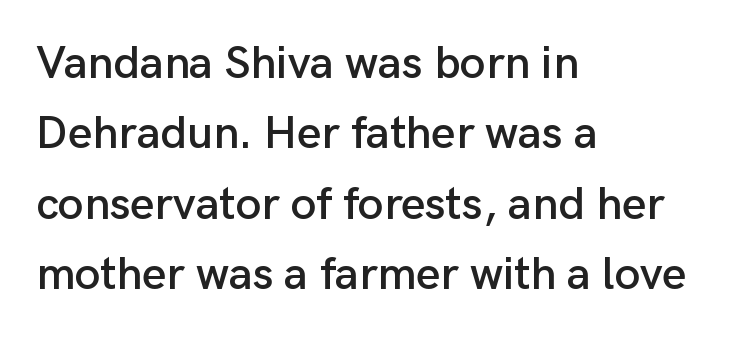
The image shows 46 px sans-serif type, upright; set left-aligned, normal line spacing (1.53x), normal letter spacing, not underlined; low stroke contrast and a medium x-height.
